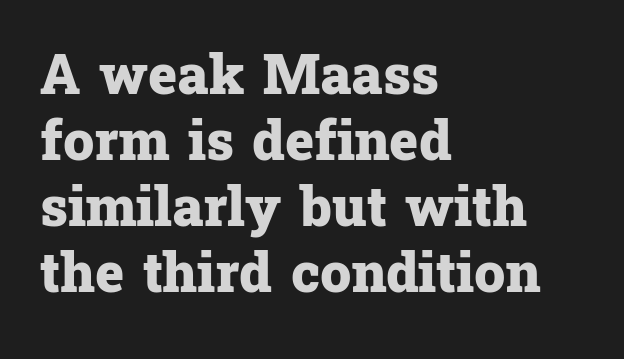
Q: Is the text bold? A: Yes.
Q: Is the text italic (slanted)? A: No, it is upright.
Q: Is the typeface a serif or a sans-serif typeface? A: Serif.
Q: Is the text underlined? A: No.
Q: How is the paragraph aligned? A: Left-aligned.
Q: Is the spacing between letters normal or unusually wide? A: Normal.
Q: Width (condensed, normal, or wide)? A: Normal.
Q: Stroke contrast? A: Low.
Q: x-height? A: Medium.
Q: Monospaced? A: No.
